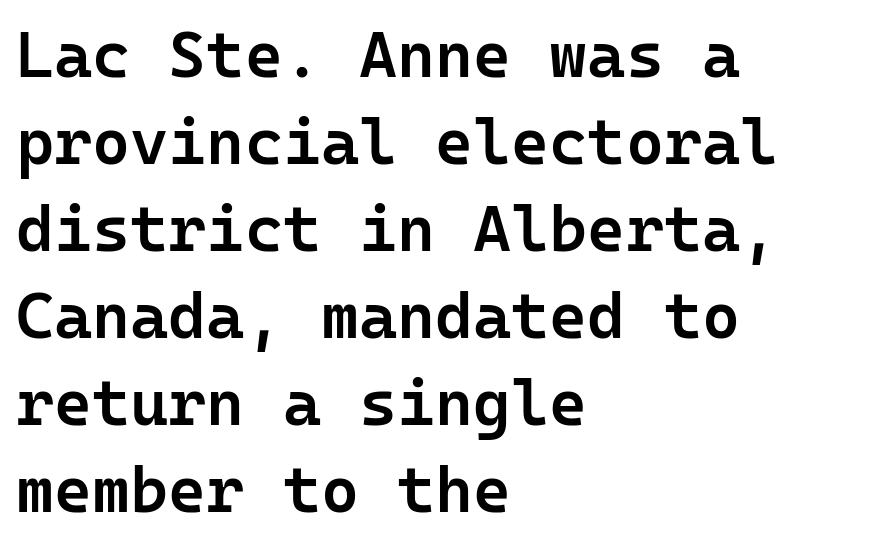
Q: Is the text bold? A: Semi-bold.
Q: Is the text italic (slanted)? A: No, it is upright.
Q: Is the typeface a serif or a sans-serif typeface? A: Sans-serif.
Q: Is the text underlined? A: No.
Q: How is the paragraph aligned? A: Left-aligned.
Q: Is the spacing between letters normal or unusually wide? A: Normal.
Q: Is the spacing between lines tight, normal or loose? A: Normal.
Q: Width (condensed, normal, or wide)? A: Normal.
Q: Stroke contrast? A: Low.
Q: x-height? A: Medium.
Q: Monospaced? A: Yes.
